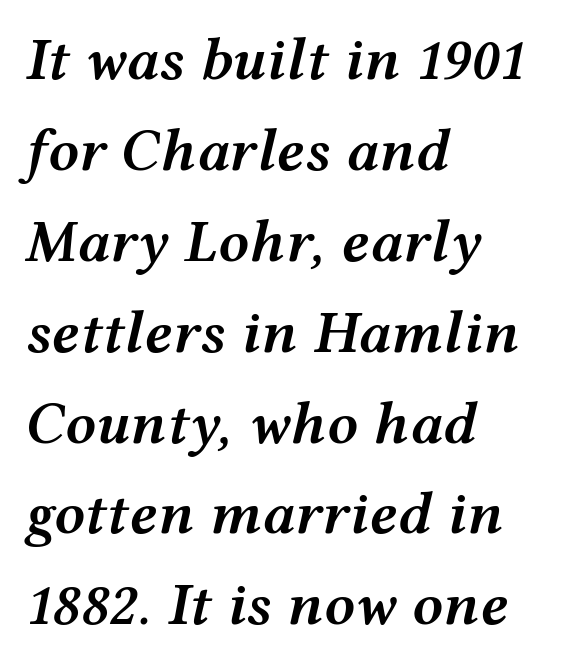
{"italic": "yes", "lean": "right", "slant_degrees": 12, "bold": "semi", "weight": "semibold", "width": "wide", "stroke_contrast": "medium", "x_height": "medium", "monospaced": "no", "underline": "no", "align": "left", "line_spacing": "normal", "line_spacing_ratio": 1.49, "letter_spacing": "normal", "letter_spacing_em": 0.0, "glyph_px": 61}
